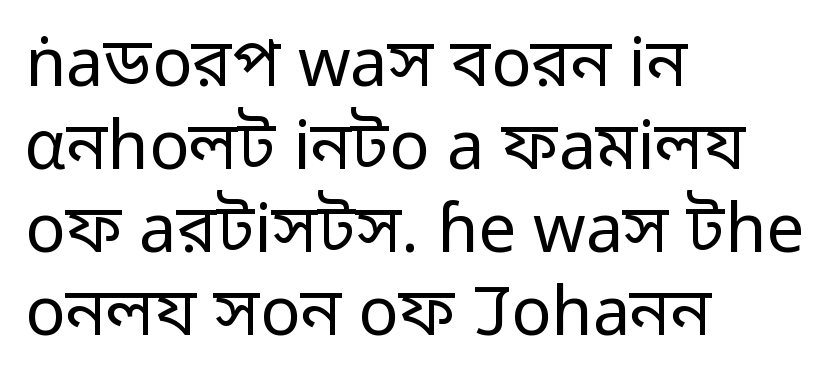
The image shows 67 px regular-weight sans-serif type, upright; set left-aligned, line spacing 1.24x, normal letter spacing, not underlined; low stroke contrast and a medium x-height.
